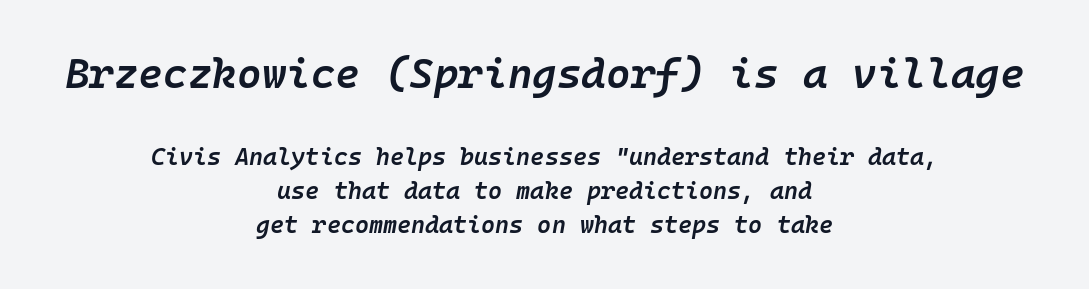
Q: Is the text bold? A: Semi-bold.
Q: Is the text italic (slanted)? A: Yes, it leans right by about 10 degrees.
Q: Is the text underlined? A: No.
Q: How is the paragraph aligned? A: Centered.
Q: Is the spacing between letters normal or unusually wide? A: Normal.
Q: Is the spacing between lines tight, normal or loose? A: Normal.
Q: Which block of text is set in a larger size, the first (top) or the second (bottom)? A: The first (top) one.
Q: Width (condensed, normal, or wide)? A: Normal.
Q: Stroke contrast? A: Low.
Q: x-height? A: Medium.
Q: Monospaced? A: Yes.
